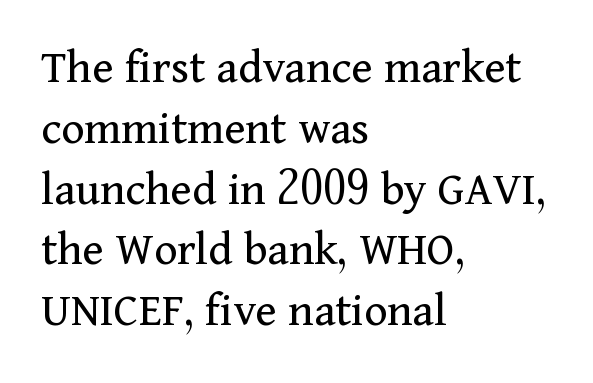
The image shows 49 px regular-weight serif type, upright; set left-aligned, line spacing 1.24x, normal letter spacing, not underlined; medium stroke contrast and a medium x-height.
